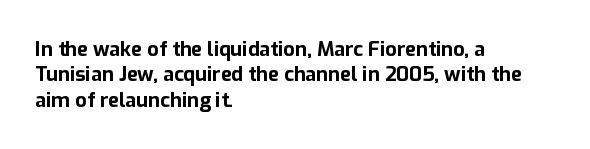
Q: Is the text bold? A: Yes.
Q: Is the text italic (slanted)? A: No, it is upright.
Q: Is the text underlined? A: No.
Q: How is the paragraph aligned? A: Left-aligned.
Q: Is the spacing between letters normal or unusually wide? A: Normal.
Q: Is the spacing between lines tight, normal or loose? A: Normal.
